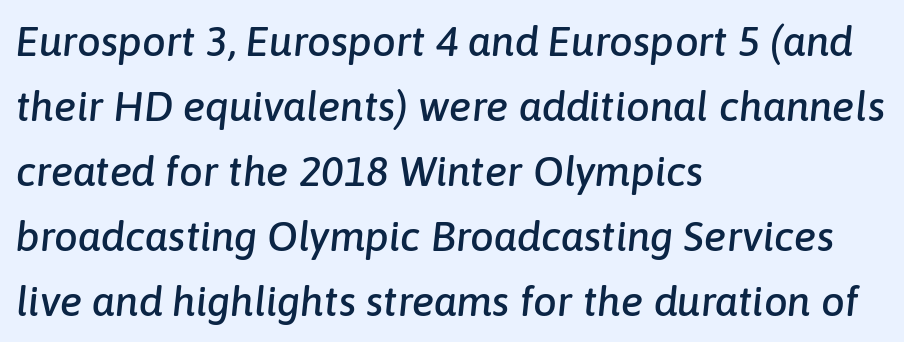
There's an unmistakable incline to the writing here. Horizontal alignment here is leftward, the default for most running prose. The letters advance in unequal steps, a hallmark of proportional type. Check under the words: just untouched page. Nothing unusual about the tracking: characters are spaced as the font intends. Baseline-to-baseline distance is the conventional proportion of letter height.
